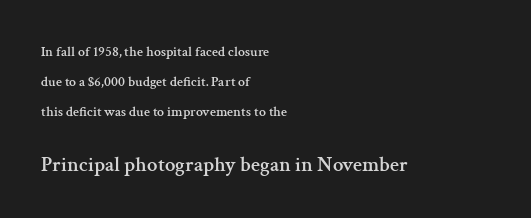
Q: Is the text italic (slanted)? A: No, it is upright.
Q: Is the text underlined? A: No.
Q: How is the paragraph aligned? A: Left-aligned.
Q: Is the spacing between letters normal or unusually wide? A: Normal.
Q: Is the spacing between lines tight, normal or loose? A: Loose.
Q: Which block of text is set in a larger size, the first (top) or the second (bottom)? A: The second (bottom) one.
